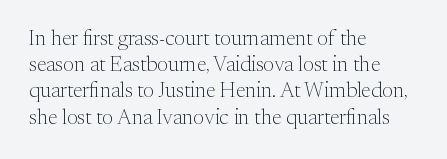
Does extra space separate the letters? No, they use regular spacing. Layout note: lines flush left. The area under the type is left untouched. This reads as an unemphasized weight, regular at the heaviest. This is roman type, the default non-slanted kind. Vertical spacing — default.
